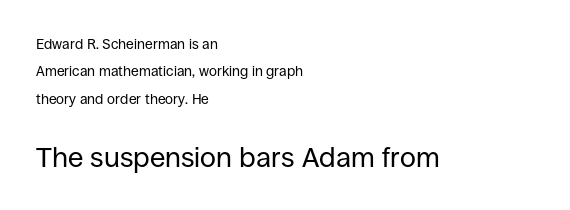
{"serif": "no", "italic": "no", "bold": "no", "weight": "regular", "width": "normal", "stroke_contrast": "low", "x_height": "large", "monospaced": "no", "underline": "no", "align": "left", "line_spacing": "loose", "line_spacing_ratio": 1.96, "letter_spacing": "normal", "letter_spacing_em": 0.0, "larger_block": "second", "size_ratio": 2.0, "glyph_px": 28}
